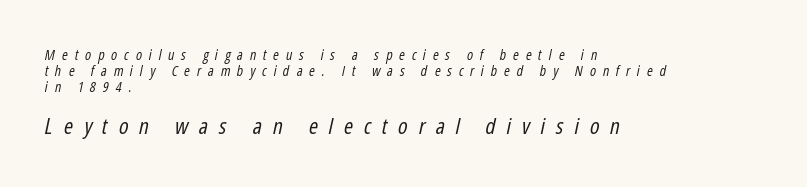
Q: Is the text bold? A: No.
Q: Is the text italic (slanted)? A: Yes, it leans right by about 12 degrees.
Q: Is the text underlined? A: No.
Q: How is the paragraph aligned? A: Left-aligned.
Q: Is the spacing between letters normal or unusually wide? A: Unusually wide.
Q: Is the spacing between lines tight, normal or loose? A: Tight.
Q: Which block of text is set in a larger size, the first (top) or the second (bottom)? A: The second (bottom) one.
